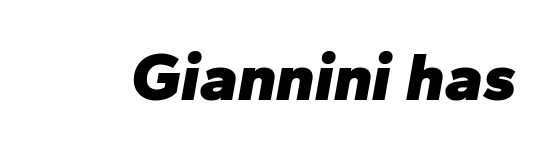
Q: Is the text bold? A: Yes.
Q: Is the text italic (slanted)? A: Yes, it leans right by about 10 degrees.
Q: Is the text underlined? A: No.
Q: Is the spacing between letters normal or unusually wide? A: Normal.
Q: Width (condensed, normal, or wide)? A: Normal.
Q: Stroke contrast? A: Low.
Q: x-height? A: Medium.
Q: Monospaced? A: No.
